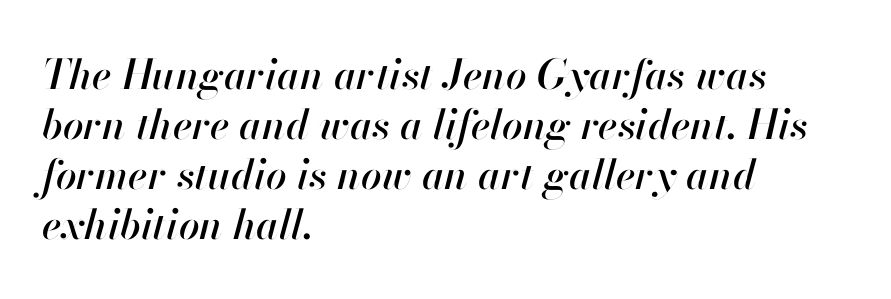
All the whitespace from short lines collects on the right. The passage shown leans; its letterforms are oblique. Check under the words: just untouched page. Between one letter and the next there's only the usual sliver of space.
